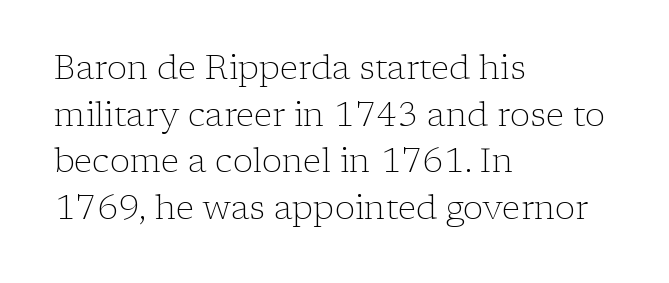
Q: Is the text bold? A: No.
Q: Is the text italic (slanted)? A: No, it is upright.
Q: Is the typeface a serif or a sans-serif typeface? A: Serif.
Q: Is the text underlined? A: No.
Q: How is the paragraph aligned? A: Left-aligned.
Q: Is the spacing between letters normal or unusually wide? A: Normal.
Q: Is the spacing between lines tight, normal or loose? A: Normal.
Q: Width (condensed, normal, or wide)? A: Normal.
Q: Stroke contrast? A: Low.
Q: x-height? A: Medium.
Q: Monospaced? A: No.
